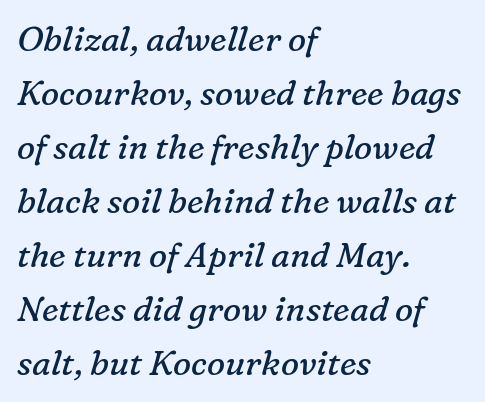
Each row of text sits above clean, open space. The font is comparable to plain body text, perhaps lighter. Is this a sans? No — the strokes have serifs. Do the characters align in a grid? No, the font is proportional.
